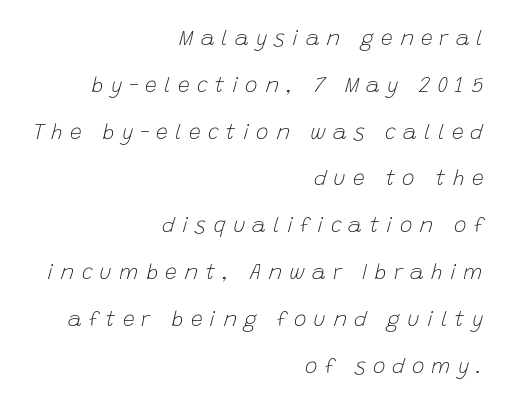
Q: Is the text bold? A: No.
Q: Is the text italic (slanted)? A: Yes, it leans right by about 15 degrees.
Q: Is the text underlined? A: No.
Q: How is the paragraph aligned? A: Right-aligned.
Q: Is the spacing between letters normal or unusually wide? A: Unusually wide.
Q: Is the spacing between lines tight, normal or loose? A: Loose.
